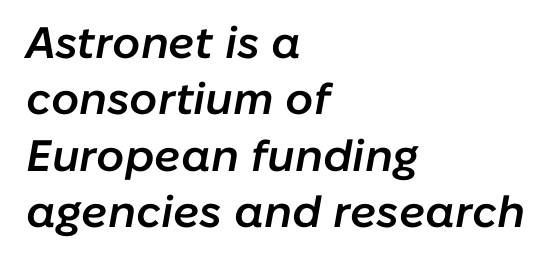
The image shows 44 px semibold type, italic (leaning right); set left-aligned, normal line spacing (1.28x), normal letter spacing, not underlined; low stroke contrast and a medium x-height.
